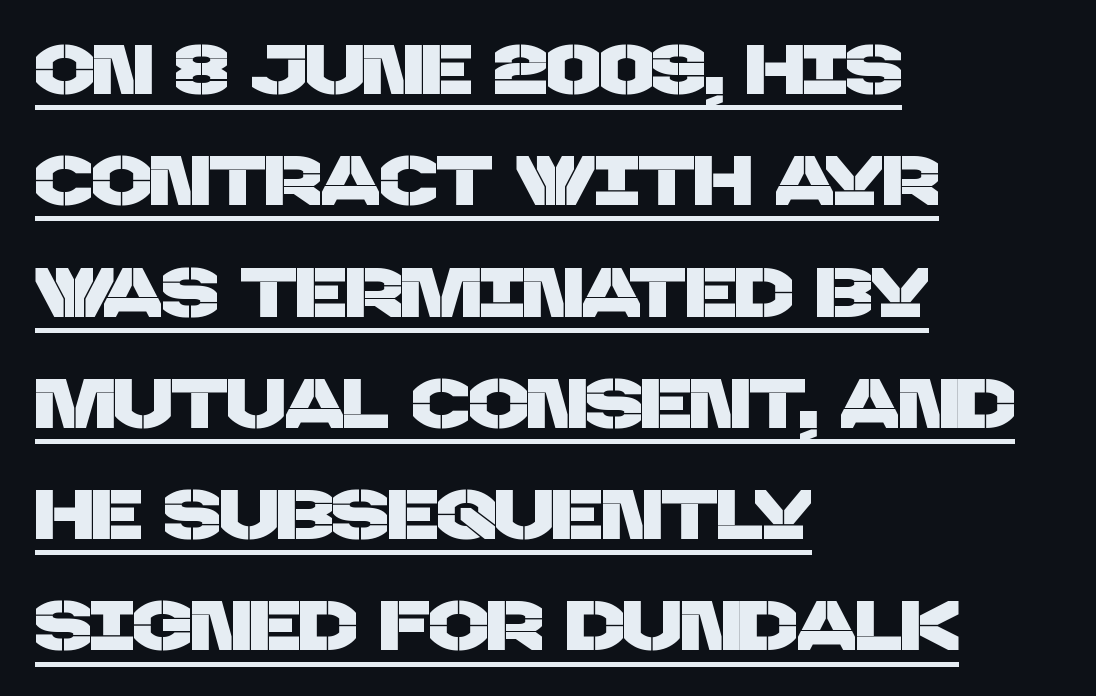
{"serif": "no", "width": "normal", "stroke_contrast": "low", "x_height": "large", "monospaced": "no", "underline": "yes", "align": "left", "line_spacing": "normal", "line_spacing_ratio": 1.59, "letter_spacing": "normal", "letter_spacing_em": 0.0, "glyph_px": 70}
